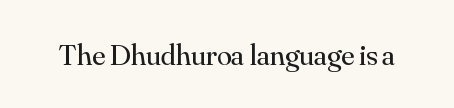
{"serif": "yes", "italic": "no", "bold": "no", "weight": "regular", "width": "normal", "stroke_contrast": "medium", "x_height": "small", "monospaced": "no", "underline": "no", "letter_spacing": "normal", "letter_spacing_em": 0.0, "glyph_px": 30}
